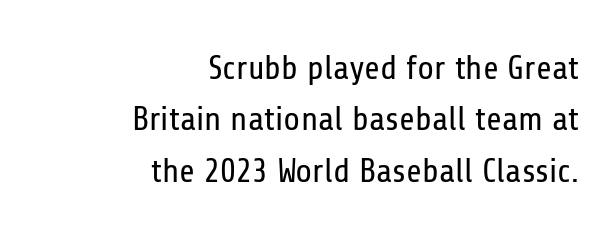
{"serif": "no", "italic": "no", "bold": "no", "weight": "regular", "width": "condensed", "stroke_contrast": "low", "x_height": "medium", "monospaced": "no", "underline": "no", "align": "right", "line_spacing": "normal", "line_spacing_ratio": 1.51, "letter_spacing": "normal", "letter_spacing_em": 0.0, "glyph_px": 34}
